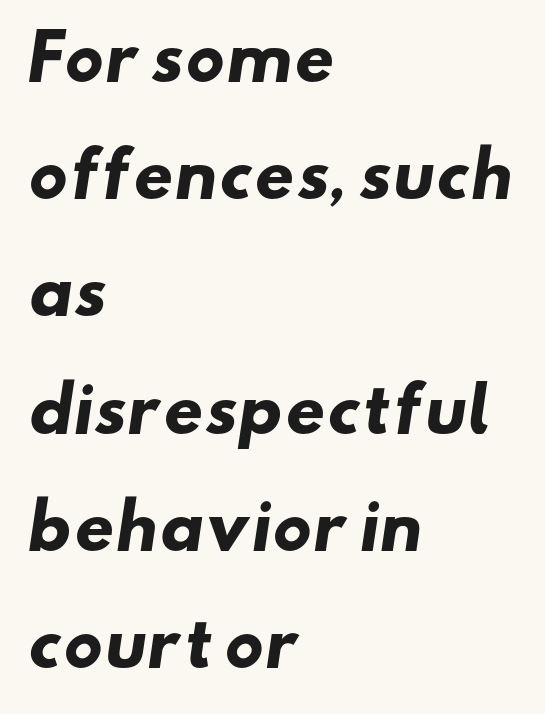
{"serif": "no", "bold": "yes", "weight": "heavy", "width": "wide", "stroke_contrast": "low", "x_height": "small", "monospaced": "no", "underline": "no", "align": "left", "line_spacing_ratio": 1.89, "letter_spacing": "normal", "letter_spacing_em": 0.0, "glyph_px": 62}
